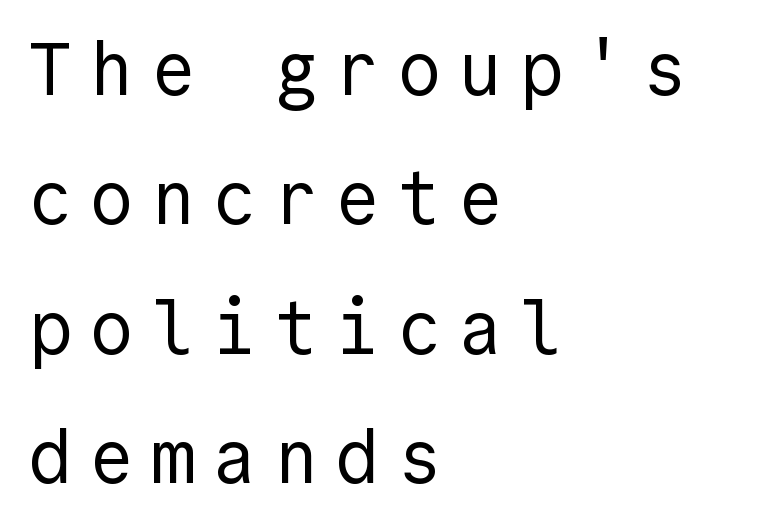
{"serif": "no", "italic": "no", "bold": "no", "weight": "regular", "width": "normal", "x_height": "medium", "underline": "no", "align": "left", "line_spacing_ratio": 1.75, "letter_spacing": "wide", "letter_spacing_em": 0.23, "glyph_px": 74}
